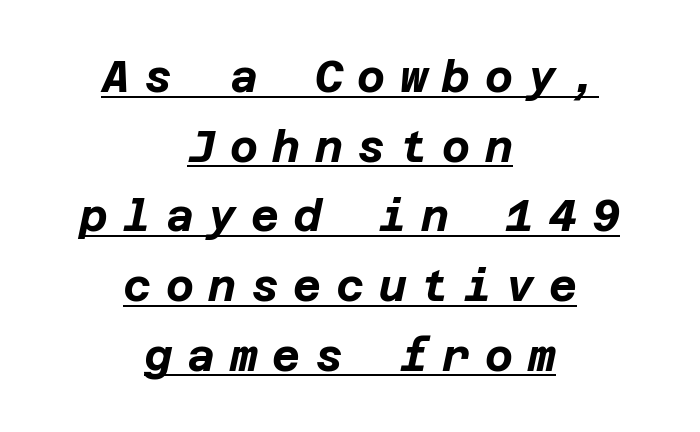
The image shows 43 px bold type, italic (leaning right); set centered, normal line spacing (1.62x), unusually wide letter spacing (+0.34 em), underlined; low stroke contrast and a large x-height.
